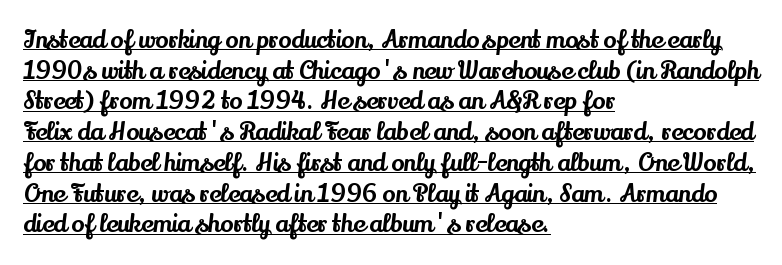
The rows are spaced the way most documents space them. Line starts are locked; line ends wander. The line texture is even and compact thanks to regular tracking.
